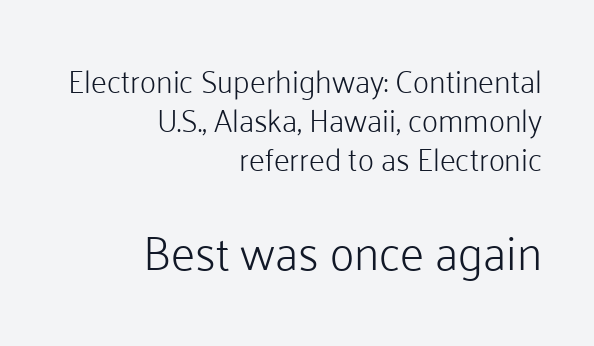
Q: Is the text bold? A: No.
Q: Is the text italic (slanted)? A: No, it is upright.
Q: Is the typeface a serif or a sans-serif typeface? A: Sans-serif.
Q: Is the text underlined? A: No.
Q: How is the paragraph aligned? A: Right-aligned.
Q: Is the spacing between letters normal or unusually wide? A: Normal.
Q: Is the spacing between lines tight, normal or loose? A: Normal.
Q: Which block of text is set in a larger size, the first (top) or the second (bottom)? A: The second (bottom) one.
Q: Width (condensed, normal, or wide)? A: Normal.
Q: Stroke contrast? A: Low.
Q: x-height? A: Medium.
Q: Monospaced? A: No.
